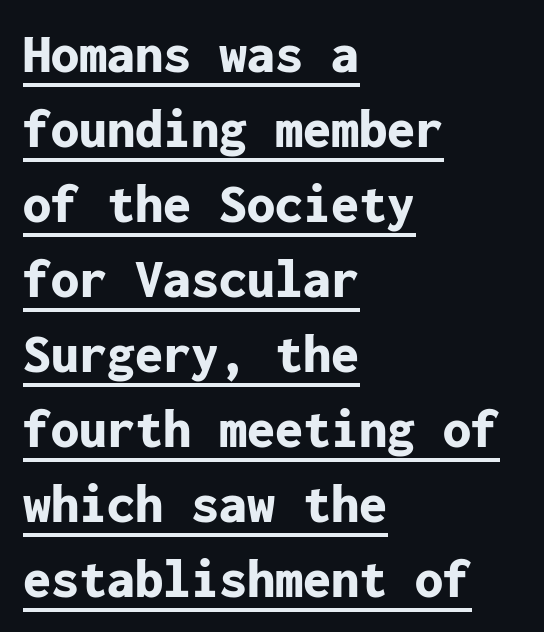
This sample uses plain, unmodified letter spacing. The face used here is monospaced, like something from a code editor. Rows of type keep a routine distance in the vertical direction. The typesetter chose a ragged-right arrangement here.
